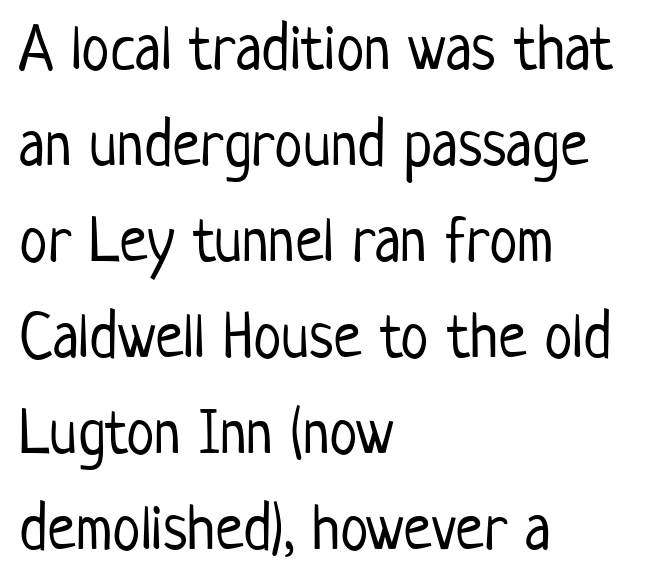
{"serif": "no", "italic": "no", "bold": "no", "weight": "light", "width": "condensed", "stroke_contrast": "low", "x_height": "medium", "monospaced": "no", "underline": "no", "align": "left", "line_spacing": "normal", "line_spacing_ratio": 1.5, "letter_spacing": "normal", "letter_spacing_em": 0.0, "glyph_px": 64}
